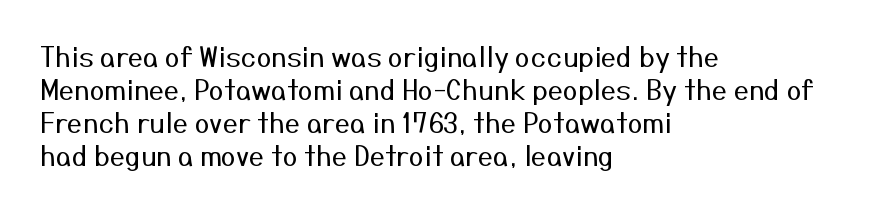
The type sits square on the baseline with zero lean. All the whitespace from short lines collects on the right. Students, note that the glyphs here touch the page at normal intervals. Weight class: somewhere from thin through regular. The foot of each line stays bare and open.
